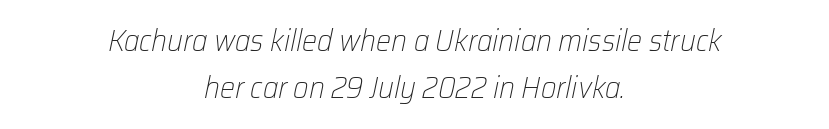
{"italic": "yes", "lean": "right", "slant_degrees": 12, "bold": "no", "weight": "light", "width": "normal", "stroke_contrast": "low", "x_height": "medium", "monospaced": "no", "underline": "no", "align": "center", "line_spacing": "normal", "line_spacing_ratio": 1.57, "letter_spacing": "normal", "letter_spacing_em": 0.0, "glyph_px": 30}
